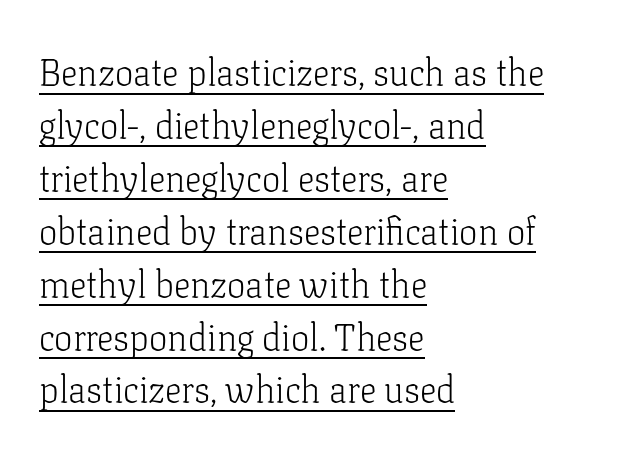
Q: Is the text bold? A: No.
Q: Is the text italic (slanted)? A: No, it is upright.
Q: Is the typeface a serif or a sans-serif typeface? A: Serif.
Q: Is the text underlined? A: Yes.
Q: How is the paragraph aligned? A: Left-aligned.
Q: Is the spacing between letters normal or unusually wide? A: Normal.
Q: Is the spacing between lines tight, normal or loose? A: Normal.
Q: Width (condensed, normal, or wide)? A: Normal.
Q: Stroke contrast? A: Low.
Q: x-height? A: Medium.
Q: Monospaced? A: No.
